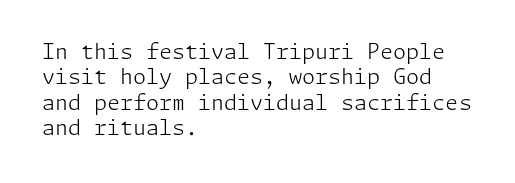
The image shows 21 px text type, upright; set left-aligned, line spacing 1.21x, normal letter spacing, not underlined.
